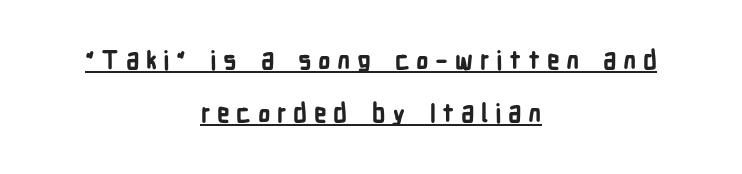
Leading: increased. Look at the stroke-to-counter ratio: heavy, a bold. Visually the block forms a symmetrical silhouette, jagged on both flanks. Characters remain perfectly vertical along every line.
